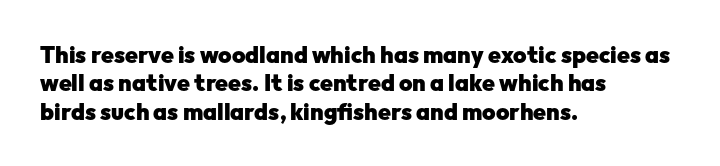
Plain, unruled lines of type. Heft: maximum for text — a bold. The tracking reads as untouched default to a designer's eye. Nope, not italic — everything's standing straight.
